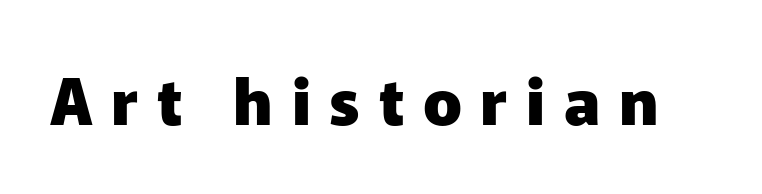
Q: Is the text bold? A: Yes.
Q: Is the text italic (slanted)? A: No, it is upright.
Q: Is the typeface a serif or a sans-serif typeface? A: Sans-serif.
Q: Is the text underlined? A: No.
Q: Is the spacing between letters normal or unusually wide? A: Unusually wide.
Q: Width (condensed, normal, or wide)? A: Normal.
Q: Stroke contrast? A: Low.
Q: x-height? A: Medium.
Q: Monospaced? A: No.
